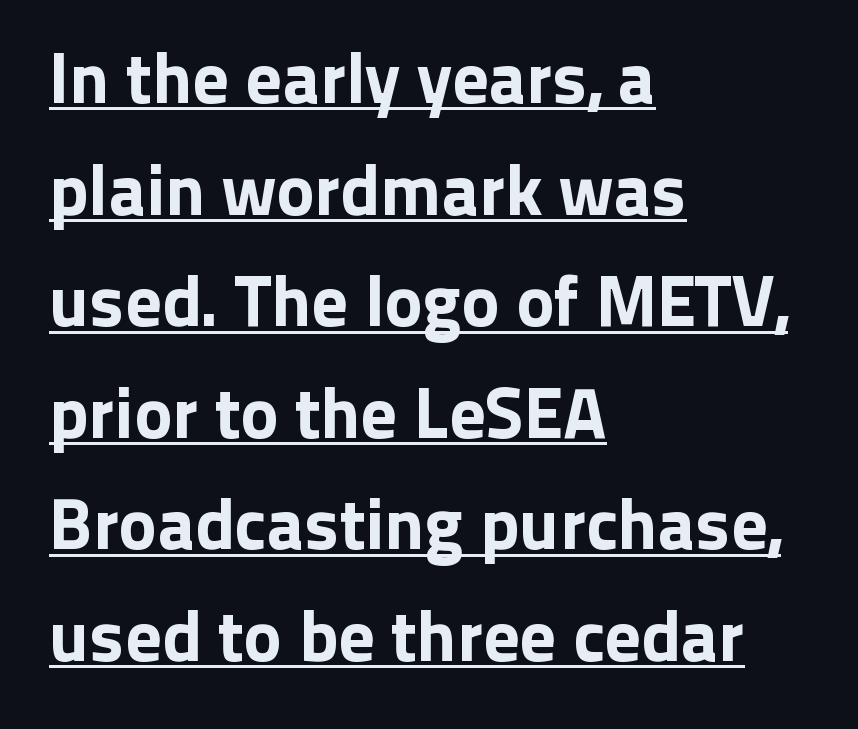
{"serif": "no", "italic": "no", "width": "normal", "stroke_contrast": "low", "x_height": "medium", "monospaced": "no", "underline": "yes", "align": "left", "line_spacing": "normal", "line_spacing_ratio": 1.55, "letter_spacing": "normal", "letter_spacing_em": 0.0, "glyph_px": 72}
